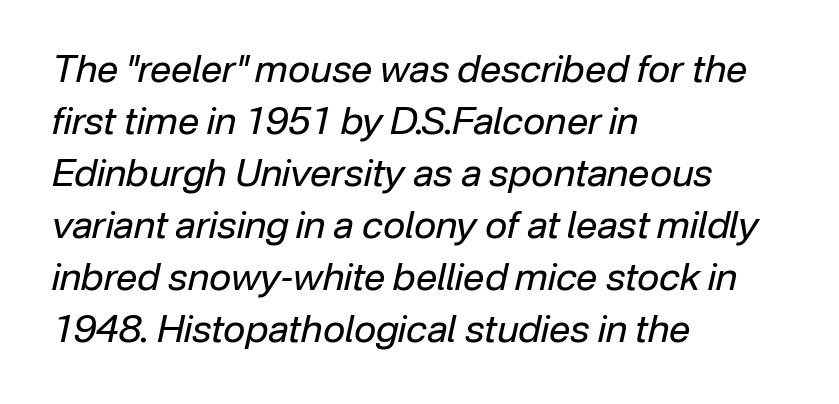
Is this a heavy cut? Hardly; it is regular or lighter. Compared with typical paragraphs, the rows here are spaced about the same. If you drew a line through each stem, it would be angled. The passage shown is typed in a proportional face where columns would drift. The zone under the glyphs is completely vacant. Typeset ragged right — the left edge is the straight one.
